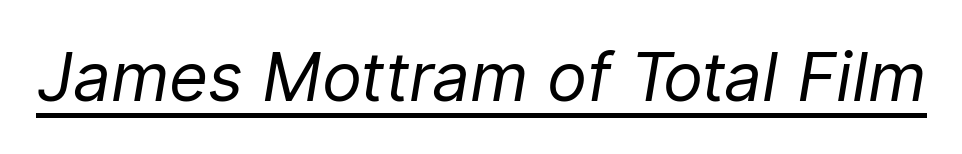
Style check: oblique. The face used here is proportionally spaced, like ordinary book or web type. Somebody hit Ctrl+U on this one — the words are underlined. The weight would be labelled regular, book, light, or lighter still. The face used here is rendered with its standard letterfit.
